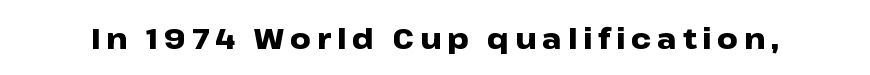
{"serif": "no", "italic": "no", "bold": "yes", "weight": "heavy", "width": "wide", "stroke_contrast": "low", "x_height": "medium", "monospaced": "no", "underline": "no", "letter_spacing": "wide", "letter_spacing_em": 0.2, "glyph_px": 29}
